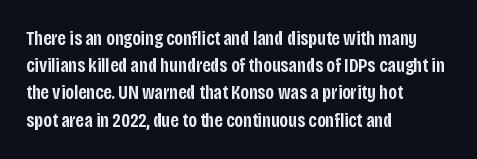
Normally led — the rows are evenly, conventionally spaced. The baseline area is clear. The passage shown is semibold, sitting just below true bold. Style check: upright.
